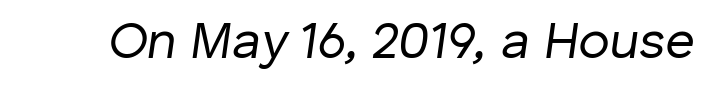
{"italic": "yes", "lean": "right", "slant_degrees": 8, "bold": "no", "weight": "regular", "width": "normal", "stroke_contrast": "low", "x_height": "medium", "monospaced": "no", "underline": "no", "letter_spacing": "normal", "letter_spacing_em": 0.0, "glyph_px": 52}
